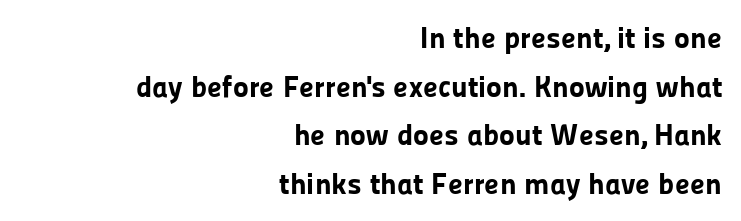
The image shows 30 px bold sans-serif type, upright; set right-aligned, normal line spacing (1.62x), normal letter spacing, not underlined; low stroke contrast and a medium x-height.
